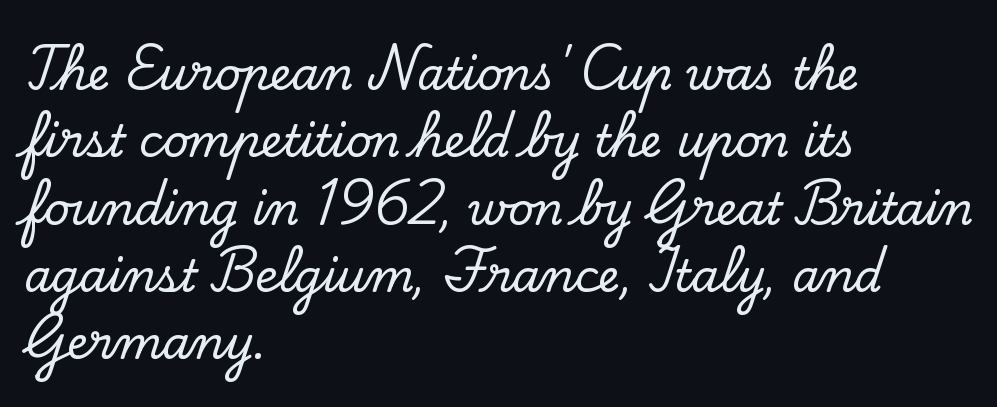
The image shows 44 px serif type; set left-aligned, normal line spacing (1.53x), normal letter spacing, not underlined; low stroke contrast and a small x-height.
